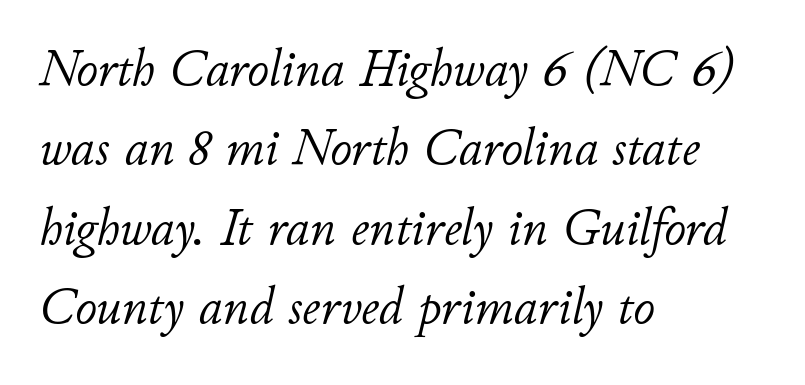
{"italic": "yes", "lean": "right", "slant_degrees": 11, "bold": "no", "weight": "light", "width": "normal", "stroke_contrast": "low", "x_height": "small", "monospaced": "no", "underline": "no", "align": "left", "line_spacing": "normal", "line_spacing_ratio": 1.5, "letter_spacing": "normal", "letter_spacing_em": 0.0, "glyph_px": 53}
